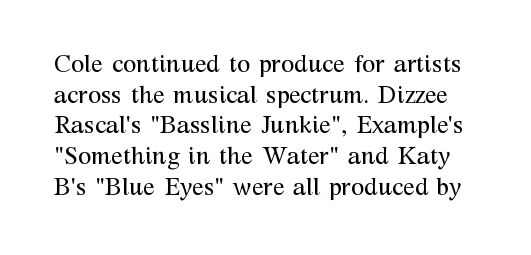
Vertical spacing — default. This is the regular roman posture of the typeface. Bare-footed words on every line. Stroke mass is kept to a normal reading level or below.
